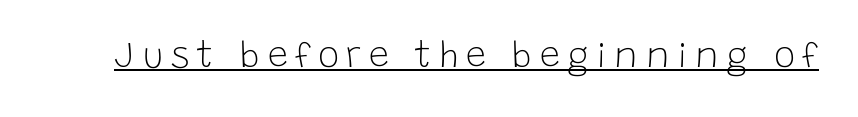
The passage shown is typed in a proportional face where columns would drift. This is the regular roman posture of the typeface. Each word looks stretched out because of the extra space between its letters. Compared with a typical body face, this is equally light or lighter still.
